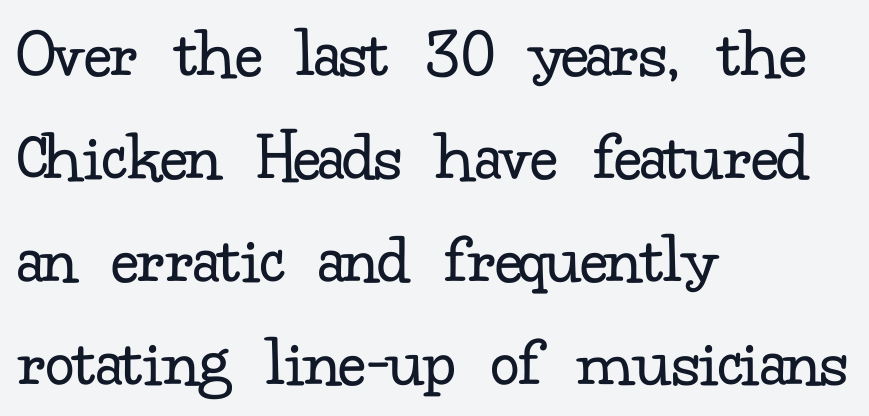
{"serif": "yes", "italic": "no", "bold": "no", "weight": "regular", "width": "normal", "stroke_contrast": "low", "x_height": "small", "monospaced": "no", "underline": "no", "align": "left", "line_spacing": "normal", "line_spacing_ratio": 1.43, "letter_spacing": "normal", "letter_spacing_em": 0.0, "glyph_px": 72}
